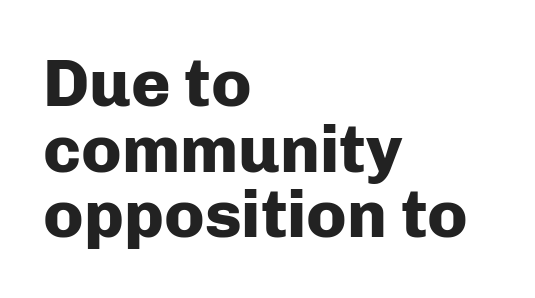
Strokes here are thick enough to call this a true bold. Is there much room between lines? No — they nearly touch. You could not count columns in this text — the font is proportionally spaced. The glyphs in this specimen are sans serif.
